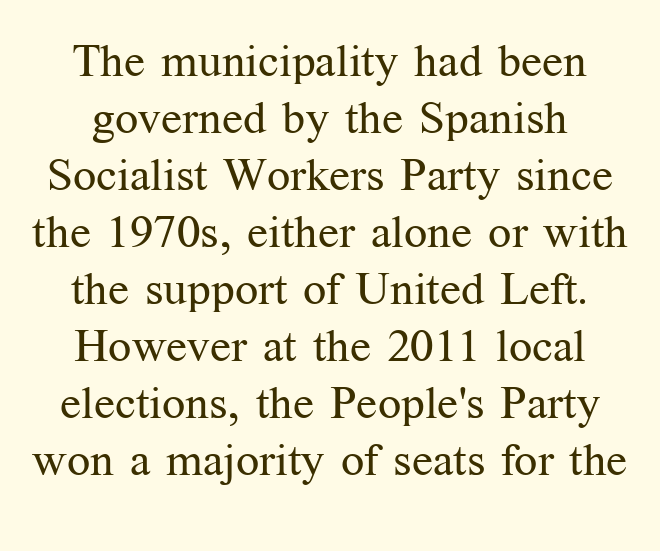
The image shows 46 px regular-weight serif type, upright; set centered, line spacing 1.24x, normal letter spacing, not underlined; medium stroke contrast and a medium x-height.
